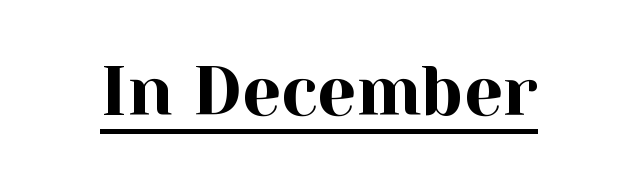
{"serif": "yes", "italic": "no", "width": "normal", "x_height": "medium", "monospaced": "no", "underline": "yes", "letter_spacing": "normal", "letter_spacing_em": 0.0, "glyph_px": 69}
